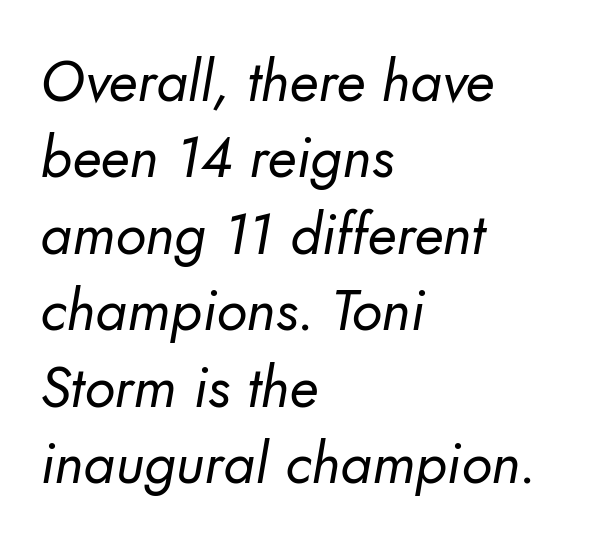
The image shows 57 px regular-weight sans-serif type; set left-aligned, normal line spacing (1.34x), normal letter spacing, not underlined; low stroke contrast and a small x-height.
